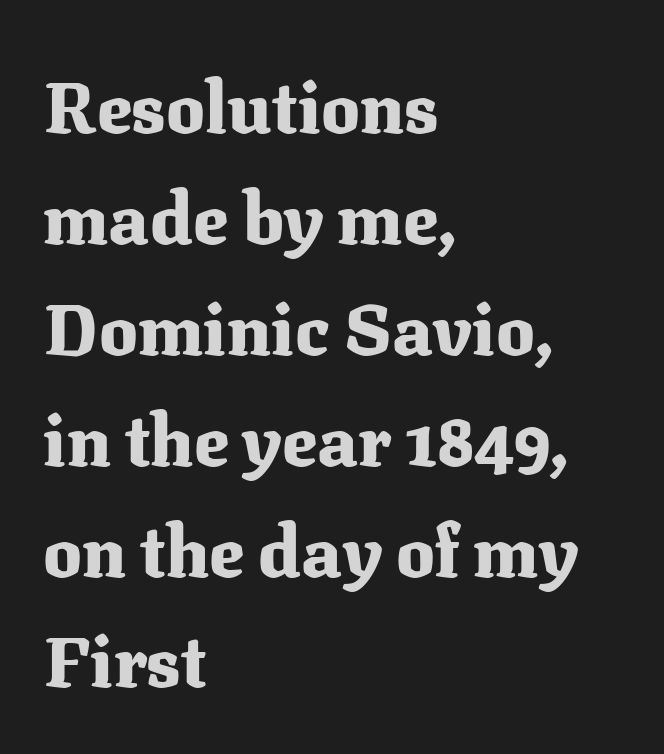
Q: Is the text bold? A: Yes.
Q: Is the text italic (slanted)? A: No, it is upright.
Q: Is the typeface a serif or a sans-serif typeface? A: Serif.
Q: Is the text underlined? A: No.
Q: How is the paragraph aligned? A: Left-aligned.
Q: Is the spacing between letters normal or unusually wide? A: Normal.
Q: Is the spacing between lines tight, normal or loose? A: Normal.
Q: Width (condensed, normal, or wide)? A: Normal.
Q: Stroke contrast? A: Medium.
Q: x-height? A: Medium.
Q: Monospaced? A: No.
